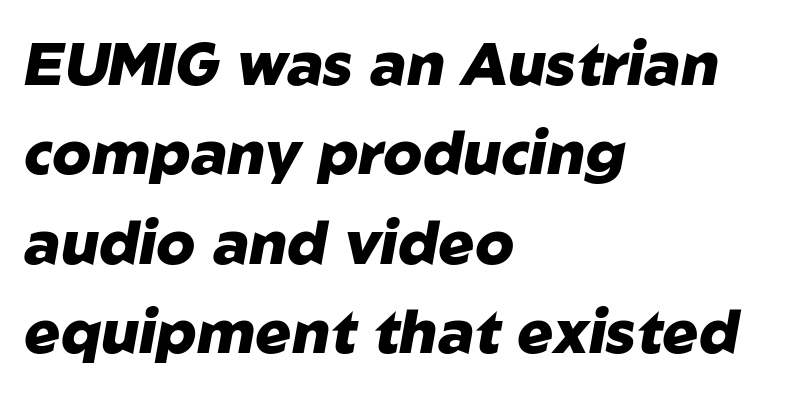
Q: Is the text bold? A: Yes.
Q: Is the text italic (slanted)? A: Yes, it leans right by about 10 degrees.
Q: Is the text underlined? A: No.
Q: How is the paragraph aligned? A: Left-aligned.
Q: Is the spacing between letters normal or unusually wide? A: Normal.
Q: Is the spacing between lines tight, normal or loose? A: Normal.
Q: Width (condensed, normal, or wide)? A: Normal.
Q: Stroke contrast? A: Low.
Q: x-height? A: Medium.
Q: Monospaced? A: No.
